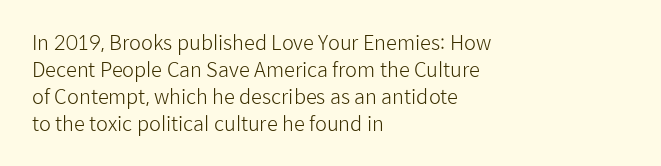
This sample uses an upright cut, with every glyph sitting square on the baseline. Reading down the column, the eye jumps a familiar distance to each next line. The horizontal fit of the characters is conventional and even. This is not heavy type; no bold has been used.
